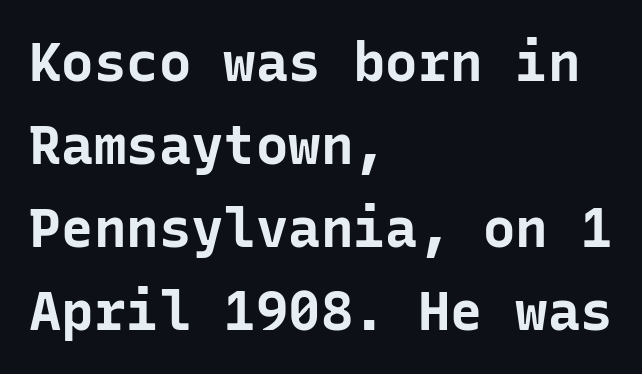
{"serif": "no", "italic": "no", "bold": "yes", "weight": "bold", "width": "normal", "stroke_contrast": "low", "x_height": "medium", "monospaced": "yes", "underline": "no", "align": "left", "line_spacing": "normal", "line_spacing_ratio": 1.54, "letter_spacing": "normal", "letter_spacing_em": 0.0, "glyph_px": 54}
